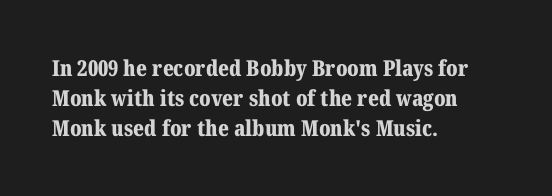
{"italic": "no", "bold": "yes", "underline": "no", "align": "left", "line_spacing": "normal", "line_spacing_ratio": 1.37, "letter_spacing": "normal", "letter_spacing_em": 0.0, "glyph_px": 22}
